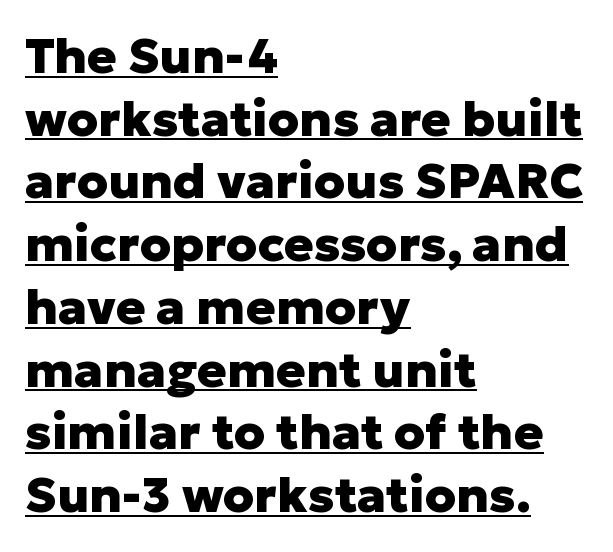
Q: Is the text bold? A: Yes.
Q: Is the text italic (slanted)? A: No, it is upright.
Q: Is the typeface a serif or a sans-serif typeface? A: Sans-serif.
Q: Is the text underlined? A: Yes.
Q: How is the paragraph aligned? A: Left-aligned.
Q: Is the spacing between letters normal or unusually wide? A: Normal.
Q: Is the spacing between lines tight, normal or loose? A: Normal.
Q: Width (condensed, normal, or wide)? A: Normal.
Q: Stroke contrast? A: Low.
Q: x-height? A: Medium.
Q: Monospaced? A: No.
